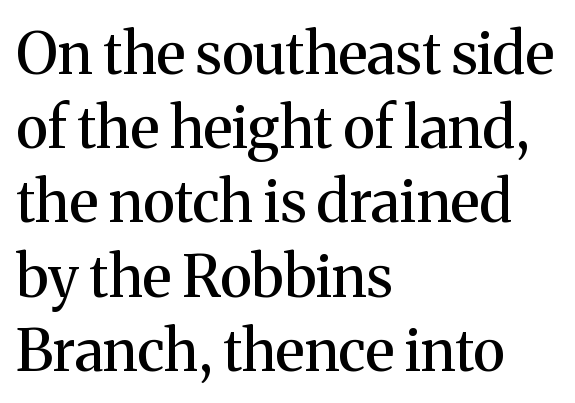
{"serif": "yes", "italic": "no", "width": "normal", "stroke_contrast": "medium", "x_height": "medium", "monospaced": "no", "underline": "no", "align": "left", "line_spacing": "normal", "line_spacing_ratio": 1.28, "letter_spacing": "normal", "letter_spacing_em": 0.0, "glyph_px": 58}
